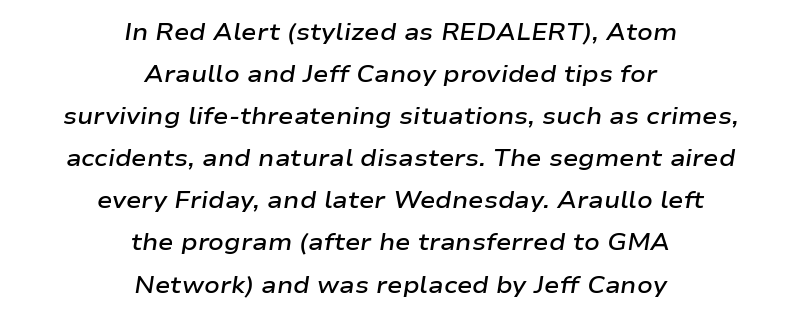
{"italic": "yes", "lean": "right", "slant_degrees": 9, "bold": "semi", "underline": "no", "align": "center", "line_spacing_ratio": 1.83, "letter_spacing": "normal", "letter_spacing_em": 0.0, "glyph_px": 23}
